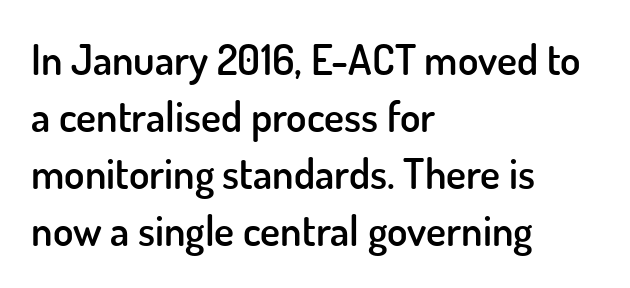
Q: Is the text bold? A: Semi-bold.
Q: Is the text italic (slanted)? A: No, it is upright.
Q: Is the typeface a serif or a sans-serif typeface? A: Sans-serif.
Q: Is the text underlined? A: No.
Q: How is the paragraph aligned? A: Left-aligned.
Q: Is the spacing between letters normal or unusually wide? A: Normal.
Q: Is the spacing between lines tight, normal or loose? A: Normal.
Q: Width (condensed, normal, or wide)? A: Normal.
Q: Stroke contrast? A: Low.
Q: x-height? A: Small.
Q: Monospaced? A: No.
